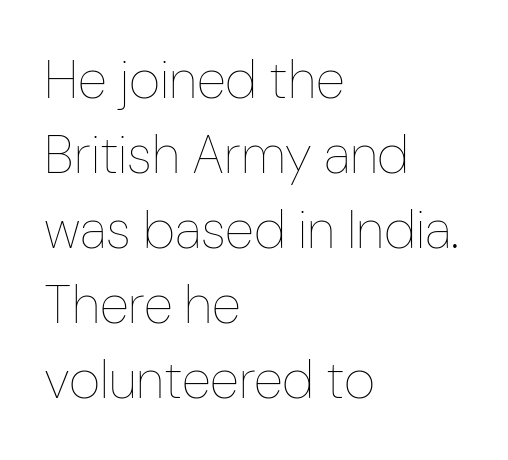
Q: Is the text bold? A: No.
Q: Is the text italic (slanted)? A: No, it is upright.
Q: Is the text underlined? A: No.
Q: How is the paragraph aligned? A: Left-aligned.
Q: Is the spacing between letters normal or unusually wide? A: Normal.
Q: Is the spacing between lines tight, normal or loose? A: Normal.
Q: Width (condensed, normal, or wide)? A: Condensed.
Q: Stroke contrast? A: Low.
Q: x-height? A: Medium.
Q: Monospaced? A: No.
